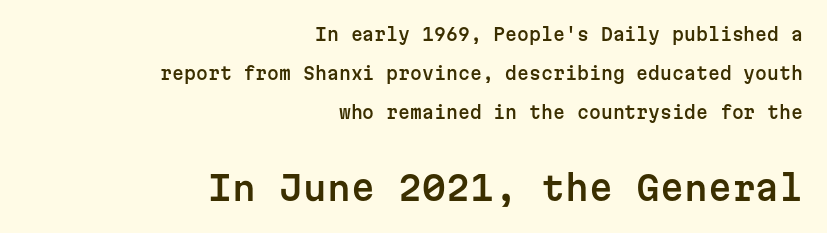
Words float on clear page, feet unadorned. You could count columns in this text — the font is strictly monospaced. Standard letterfit; no display-style spreading of the glyphs. Classification — sans serif.
